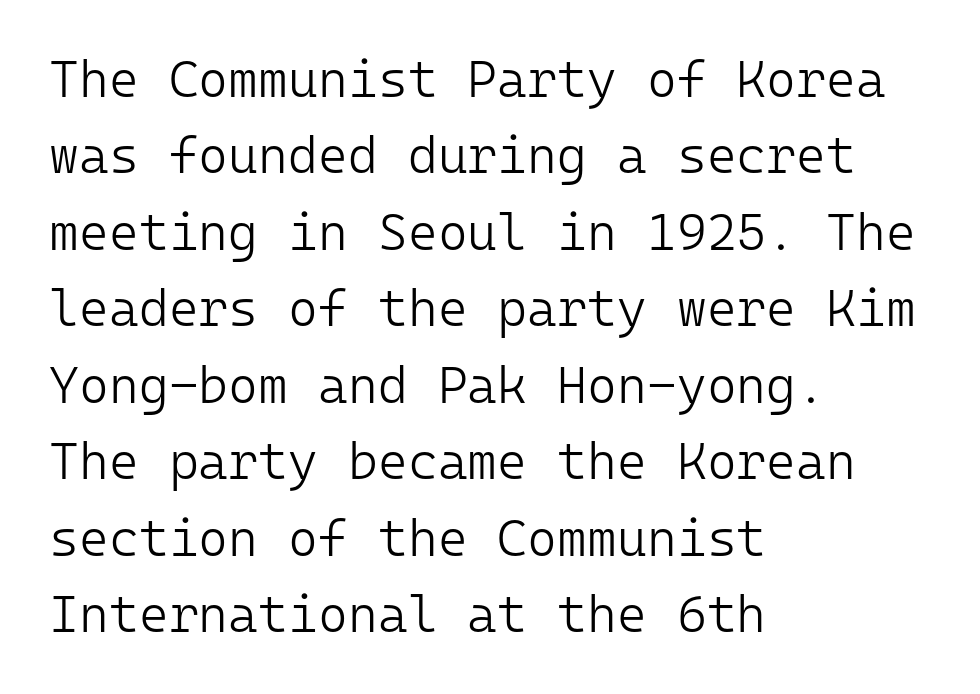
The font's upright variant was chosen for this text. Words appear dense and cohesive because spacing is normal. In terms of letterform style, serifs are entirely absent. If you drew a ruler down the left edge, every line would touch it. A quiet, ordinary-to-light weight characterises the typeface. Looks like terminal output: every glyph gets an equal slot.
